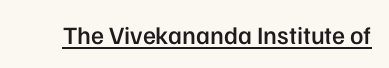
The letters sit at their default tracking, neither squeezed nor spread. On the weight axis this lands at semibold, roughly 600. Somebody hit Ctrl+U on this one — the words are underlined. In terms of posture, this sample is upright.
